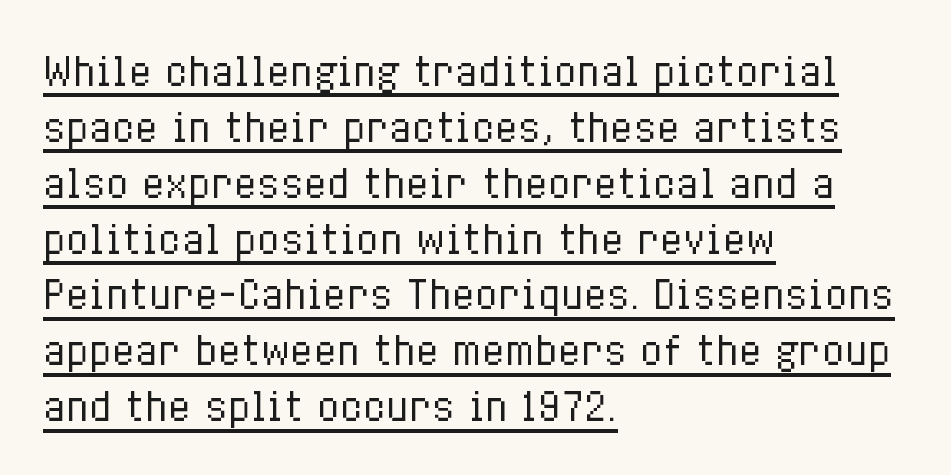
The image shows 38 px regular-weight, condensed type, upright; set left-aligned, normal line spacing (1.47x), normal letter spacing, underlined; low stroke contrast and a medium x-height.
